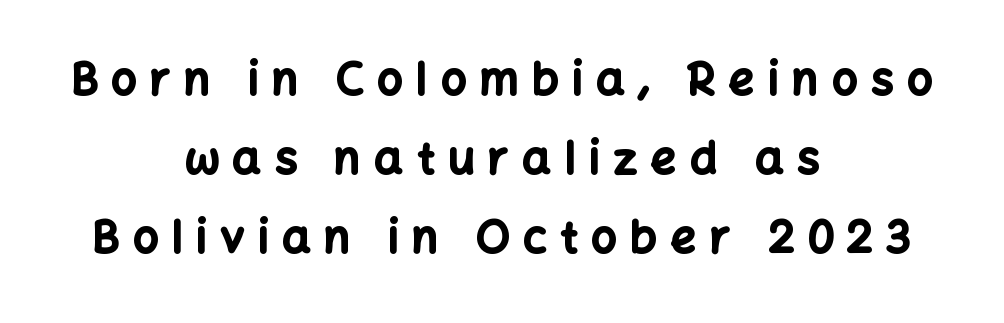
The image shows 45 px bold sans-serif type, upright; set centered, line spacing 1.76x, unusually wide letter spacing (+0.3 em), not underlined; low stroke contrast and a medium x-height.
